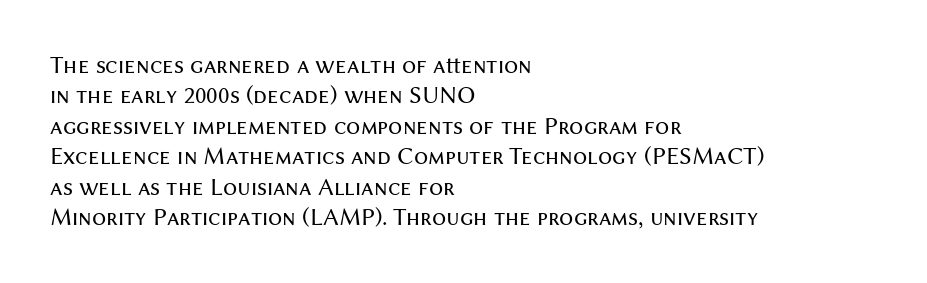
Nope, not italic — everything's standing straight. Only glyphs here, with clear space below each row. Leftover space on each line is placed entirely after the last word. The gaps between neighbouring characters are ordinary and unremarkable. A light-to-regular cut is what we see here.
